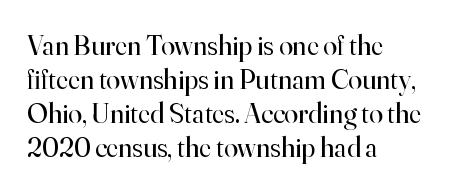
{"serif": "yes", "italic": "no", "bold": "no", "weight": "regular", "width": "normal", "stroke_contrast": "high", "x_height": "small", "monospaced": "no", "underline": "no", "align": "left", "line_spacing_ratio": 1.21, "letter_spacing": "normal", "letter_spacing_em": 0.0, "glyph_px": 28}
